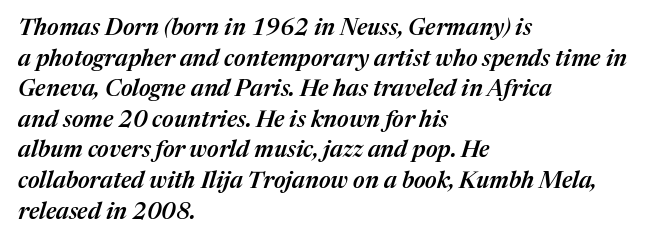
Q: Is the text bold? A: Semi-bold.
Q: Is the text italic (slanted)? A: Yes, it leans right by about 17 degrees.
Q: Is the text underlined? A: No.
Q: How is the paragraph aligned? A: Left-aligned.
Q: Is the spacing between letters normal or unusually wide? A: Normal.
Q: Is the spacing between lines tight, normal or loose? A: Normal.
